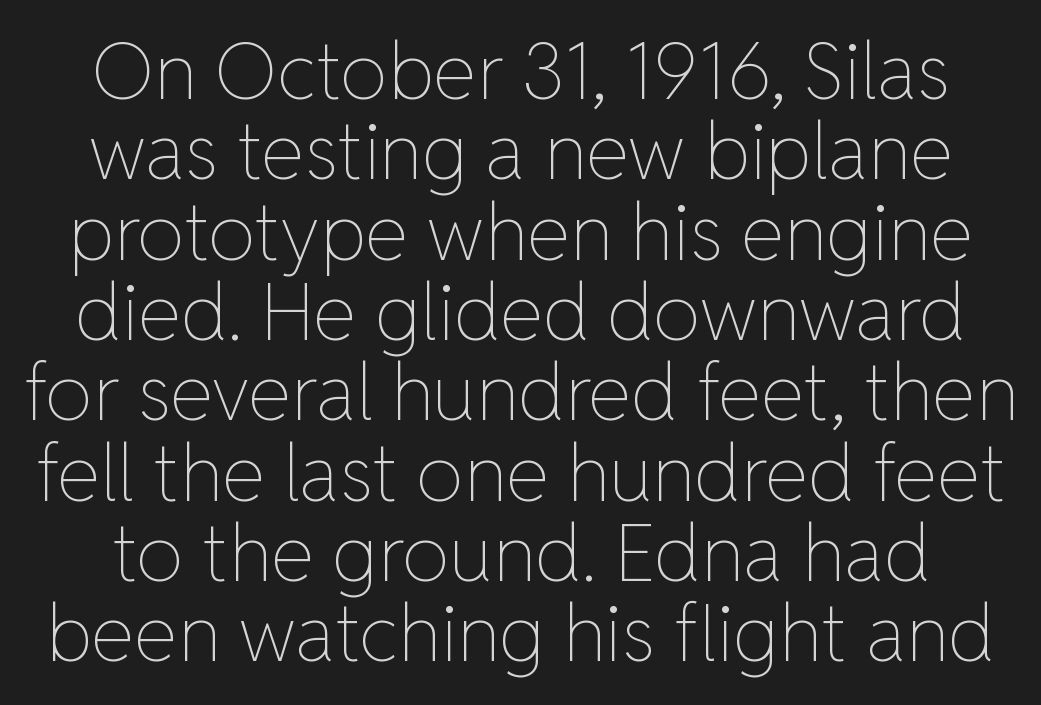
You could not count columns in this text — the font is proportionally spaced. In terms of leading, this rendering errs on the cramped side. Style check: upright. Look at the tracking — it's just the regular setting, nothing added.
